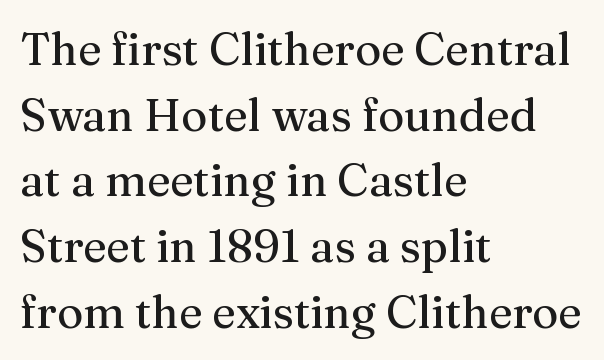
The image shows 45 px serif type, upright; set left-aligned, normal line spacing (1.46x), normal letter spacing, not underlined; medium stroke contrast and a medium x-height.
